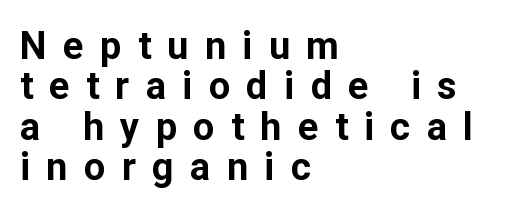
{"serif": "no", "italic": "no", "bold": "yes", "weight": "bold", "width": "normal", "stroke_contrast": "low", "x_height": "medium", "monospaced": "no", "underline": "no", "align": "left", "line_spacing": "tight", "line_spacing_ratio": 1.06, "letter_spacing": "wide", "letter_spacing_em": 0.43, "glyph_px": 38}
